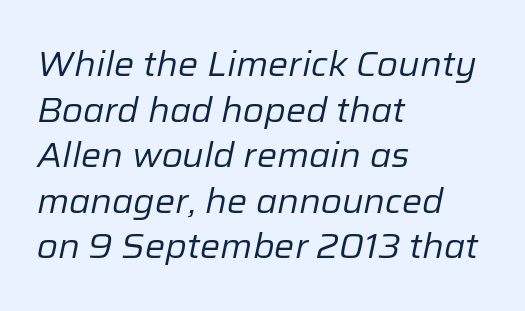
The image shows 34 px regular-weight type, italic (leaning right); set left-aligned, normal line spacing (1.34x), normal letter spacing, not underlined; low stroke contrast and a medium x-height.
